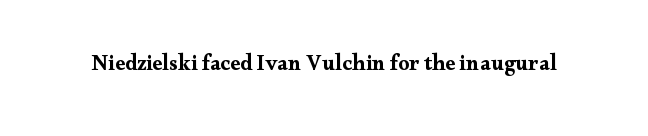
Q: Is the text italic (slanted)? A: No, it is upright.
Q: Is the text underlined? A: No.
Q: Is the spacing between letters normal or unusually wide? A: Normal.
